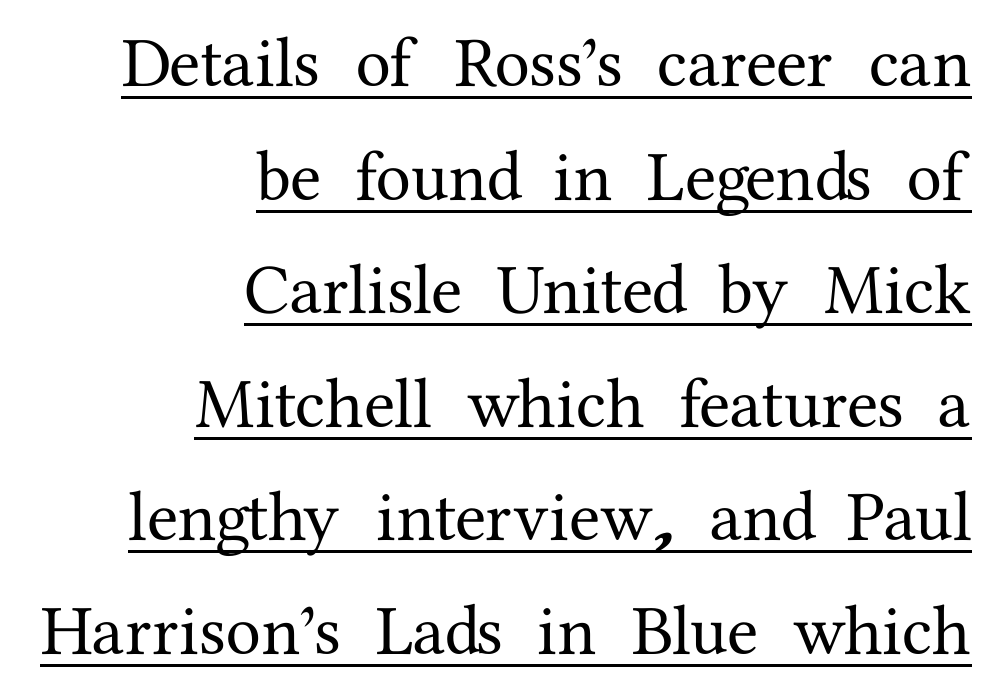
{"serif": "yes", "italic": "no", "width": "normal", "stroke_contrast": "medium", "x_height": "medium", "monospaced": "no", "underline": "yes", "align": "right", "line_spacing": "normal", "line_spacing_ratio": 1.6, "letter_spacing": "normal", "letter_spacing_em": 0.0, "glyph_px": 71}
